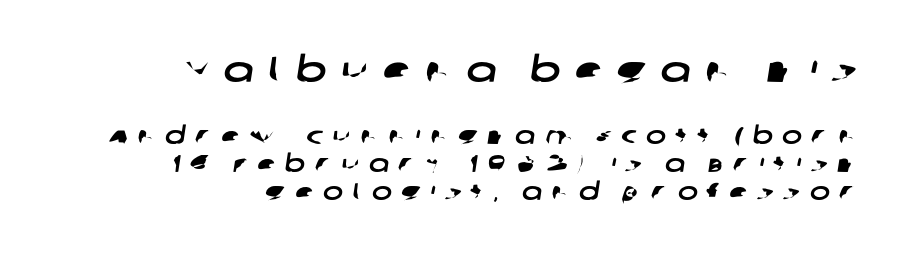
{"serif": "no", "width": "wide", "stroke_contrast": "low", "x_height": "large", "monospaced": "no", "underline": "no", "align": "right", "line_spacing_ratio": 1.17, "letter_spacing": "wide", "letter_spacing_em": 0.4, "larger_block": "first", "size_ratio": 1.5, "glyph_px": 36}
